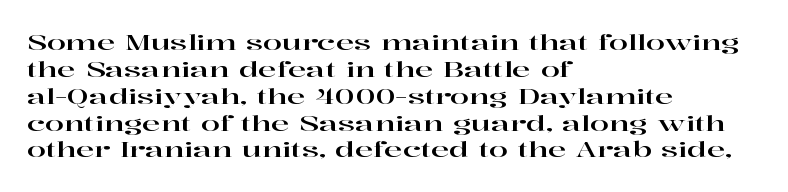
Q: Is the text italic (slanted)? A: No, it is upright.
Q: Is the text underlined? A: No.
Q: How is the paragraph aligned? A: Left-aligned.
Q: Is the spacing between letters normal or unusually wide? A: Normal.
